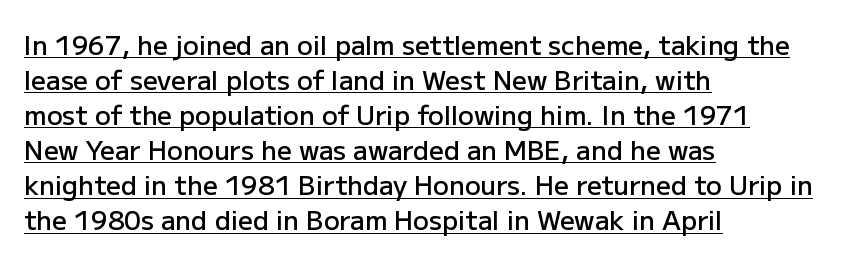
The image shows 26 px text type, upright; set left-aligned, normal line spacing (1.35x), normal letter spacing, underlined.
